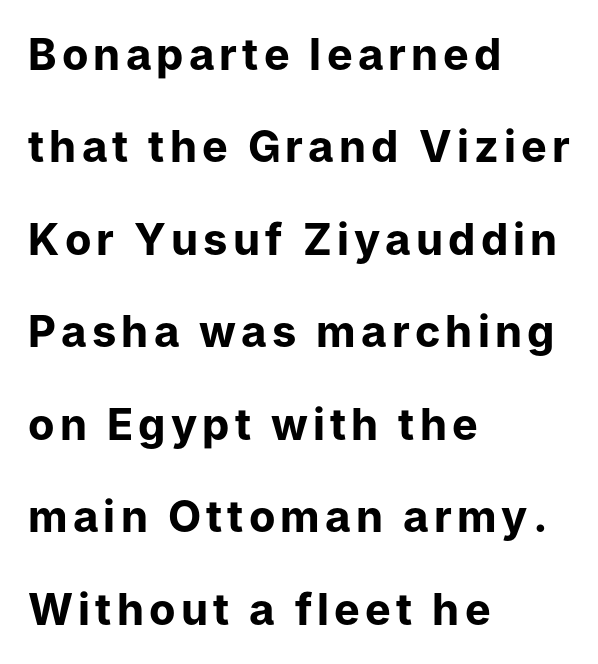
Which margin do the lines hug? The left one — the right edge is uneven. Think of a printed novel: that variable character pitch is what you see here. Rows of type keep a wide berth in the vertical direction. I'd describe the lettering as bold — thick and assertive. Quick note: underline off.
